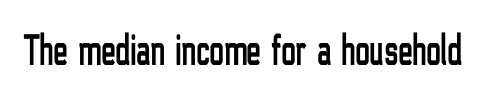
Q: Is the text italic (slanted)? A: No, it is upright.
Q: Is the typeface a serif or a sans-serif typeface? A: Sans-serif.
Q: Is the text underlined? A: No.
Q: Is the spacing between letters normal or unusually wide? A: Normal.
Q: Width (condensed, normal, or wide)? A: Condensed.
Q: Stroke contrast? A: Low.
Q: x-height? A: Medium.
Q: Monospaced? A: No.
